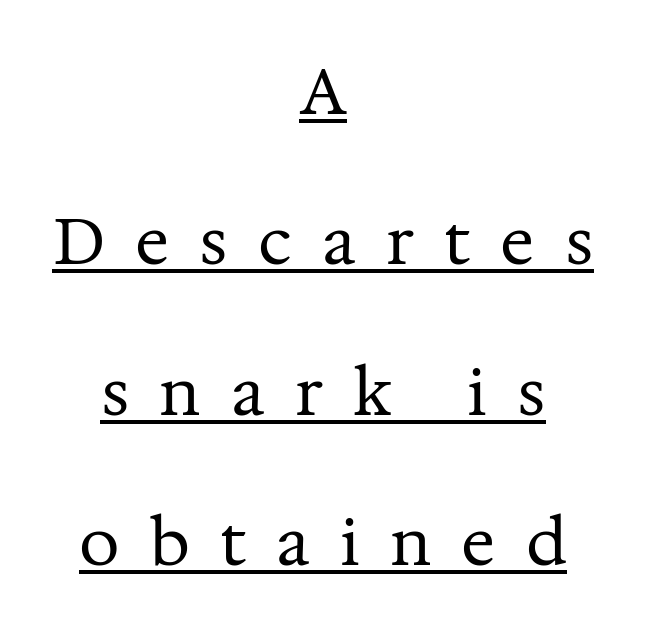
The image shows 64 px regular-weight serif type, upright; set centered, loose line spacing (2.35x), unusually wide letter spacing (+0.47 em), underlined; medium stroke contrast and a medium x-height.
